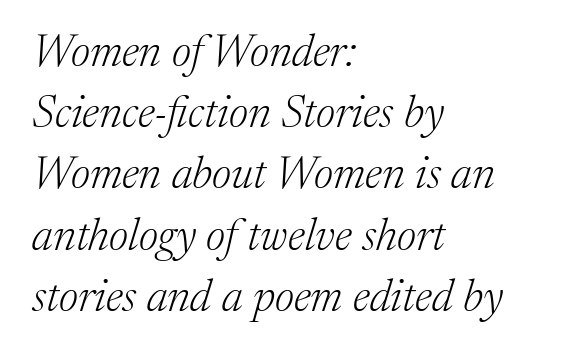
The strokes carry an ordinary text weight at most. The text block is weighted toward the left margin, trailing off unevenly rightward. Each letter keeps its own natural width here, so spacing adapts to shape. What kind of face is this? One with serifs. A typesetter would call this leading conventional body-copy spacing.
